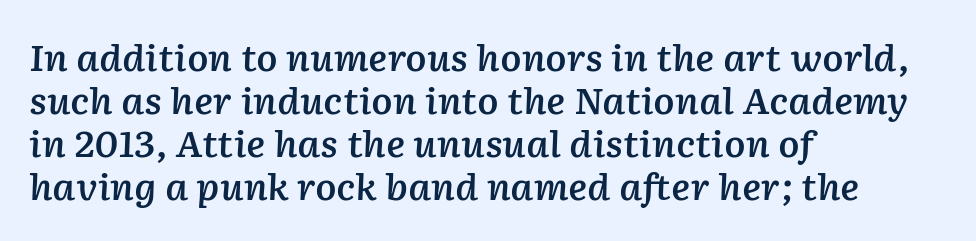
{"italic": "yes", "lean": "right", "slant_degrees": 2, "bold": "semi", "weight": "semibold", "width": "normal", "stroke_contrast": "low", "x_height": "medium", "monospaced": "no", "underline": "no", "align": "left", "line_spacing_ratio": 1.23, "letter_spacing": "normal", "letter_spacing_em": 0.0, "glyph_px": 35}
